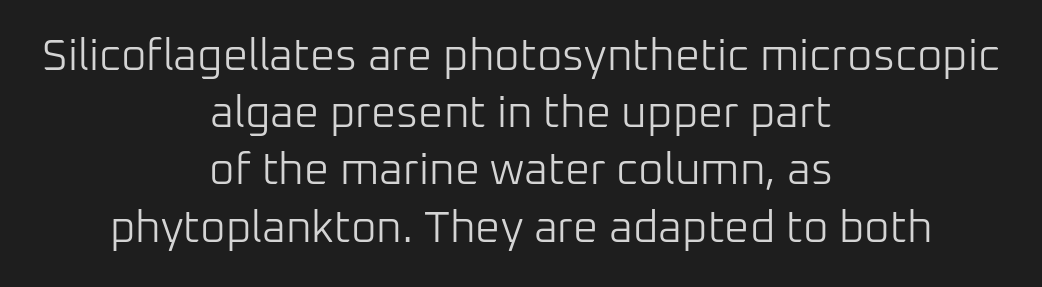
The image shows 44 px light sans-serif type, upright; set centered, normal line spacing (1.3x), normal letter spacing, not underlined; low stroke contrast and a medium x-height.
